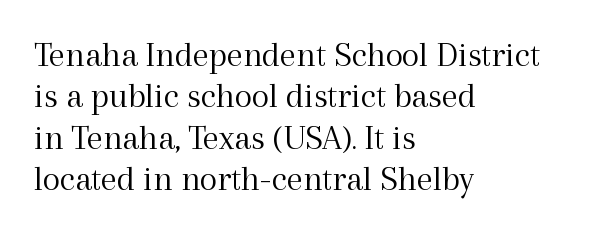
The image shows 36 px light serif type, upright; set left-aligned, tight line spacing (1.15x), normal letter spacing, not underlined; a medium x-height.
